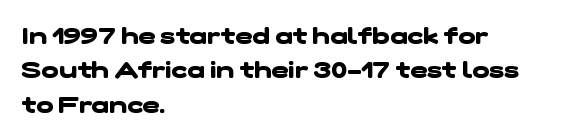
The image shows 23 px bold type; set left-aligned, normal line spacing (1.5x), normal letter spacing, not underlined.
